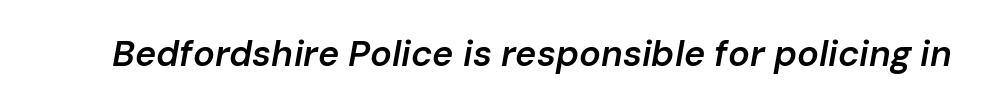
{"italic": "yes", "lean": "right", "slant_degrees": 10, "bold": "semi", "weight": "semibold", "width": "normal", "stroke_contrast": "low", "x_height": "medium", "monospaced": "no", "underline": "no", "letter_spacing": "normal", "letter_spacing_em": 0.0, "glyph_px": 36}
